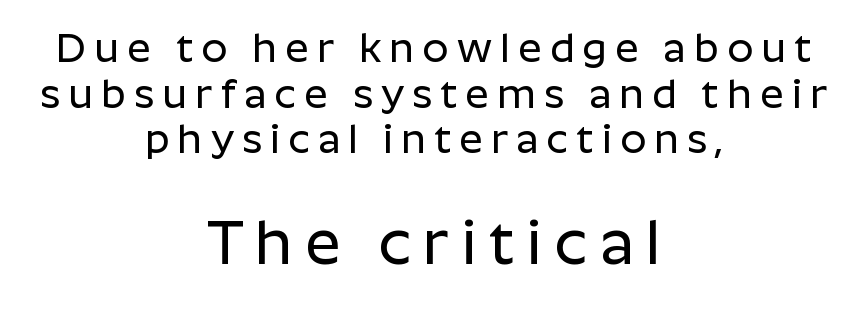
The image shows 62 px sans-serif type, upright; set centered, tight line spacing (1.11x), unusually wide letter spacing (+0.2 em), not underlined; the second (bottom) block is 1.51x larger; low stroke contrast and a medium x-height.
